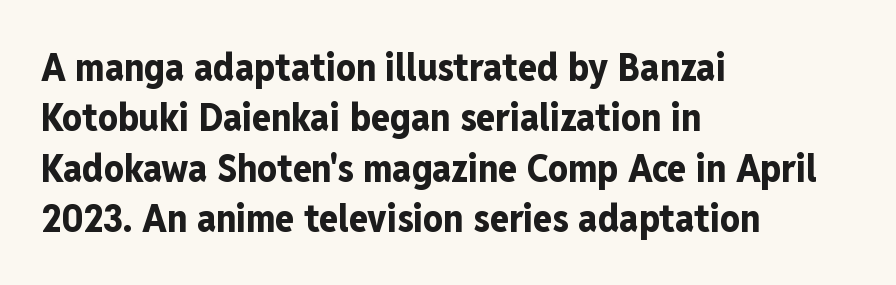
{"serif": "no", "italic": "no", "bold": "yes", "weight": "bold", "width": "condensed", "stroke_contrast": "low", "x_height": "medium", "monospaced": "no", "underline": "no", "align": "left", "line_spacing": "normal", "line_spacing_ratio": 1.29, "letter_spacing": "normal", "letter_spacing_em": 0.0, "glyph_px": 39}
